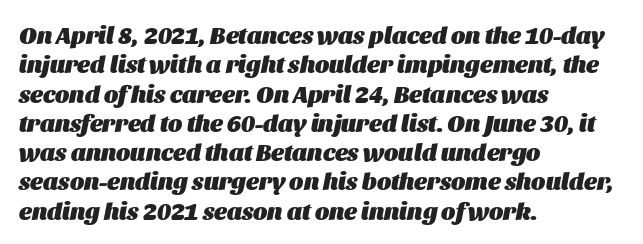
Q: Is the text bold? A: Yes.
Q: Is the text italic (slanted)? A: Yes, it leans right by about 11 degrees.
Q: Is the text underlined? A: No.
Q: How is the paragraph aligned? A: Left-aligned.
Q: Is the spacing between letters normal or unusually wide? A: Normal.
